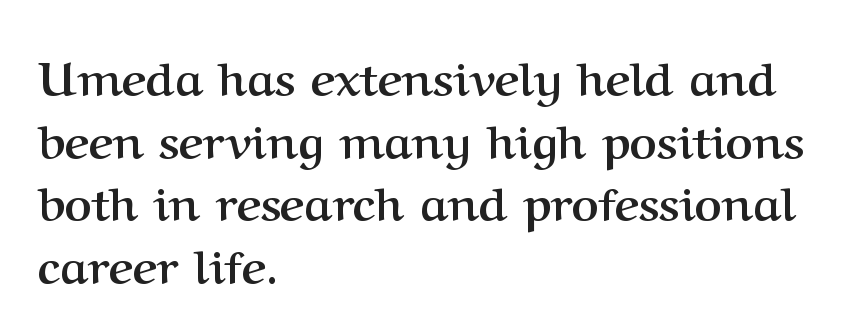
The image shows 47 px semibold serif type, upright; set left-aligned, normal line spacing (1.33x), normal letter spacing, not underlined; medium stroke contrast and a medium x-height.
